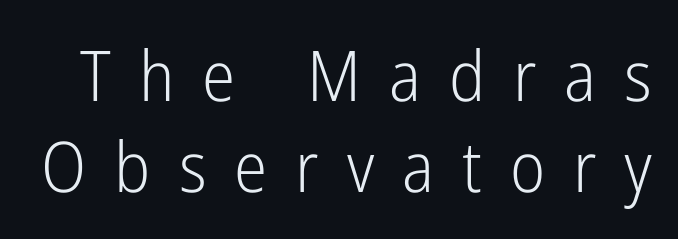
Q: Is the text bold? A: No.
Q: Is the text italic (slanted)? A: No, it is upright.
Q: Is the typeface a serif or a sans-serif typeface? A: Sans-serif.
Q: Is the text underlined? A: No.
Q: Is the spacing between letters normal or unusually wide? A: Unusually wide.
Q: Is the spacing between lines tight, normal or loose? A: Normal.
Q: Width (condensed, normal, or wide)? A: Condensed.
Q: Stroke contrast? A: Low.
Q: x-height? A: Medium.
Q: Monospaced? A: No.
